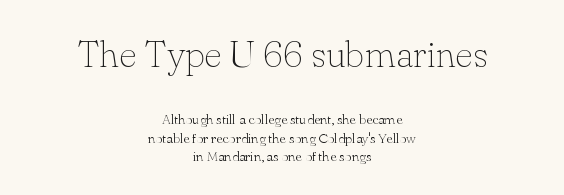
Yep, those are serifs on the letters. Honestly, the letter spacing is just normal — you wouldn't notice it. This sample is center-justified, so both line endings float freely. The space between consecutive lines is moderate.
